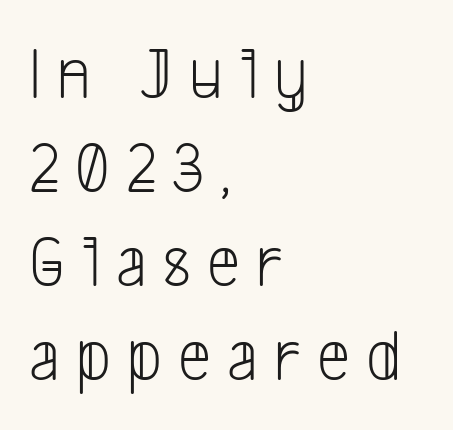
The image shows 74 px light, condensed sans-serif type; set left-aligned, normal line spacing (1.27x), unusually wide letter spacing (+0.22 em), not underlined; low stroke contrast and a medium x-height.
